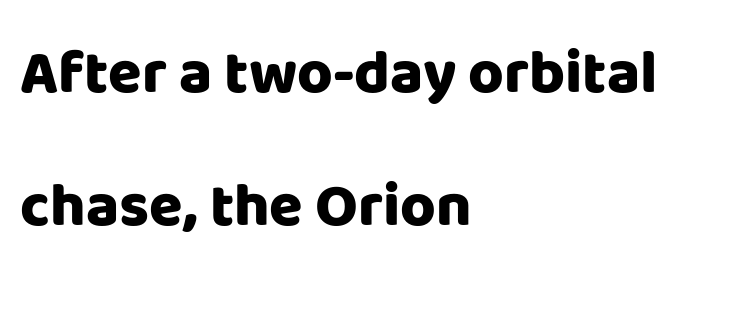
The image shows 61 px heavy sans-serif type, upright; set left-aligned, loose line spacing (2.18x), normal letter spacing, not underlined; low stroke contrast and a large x-height.
